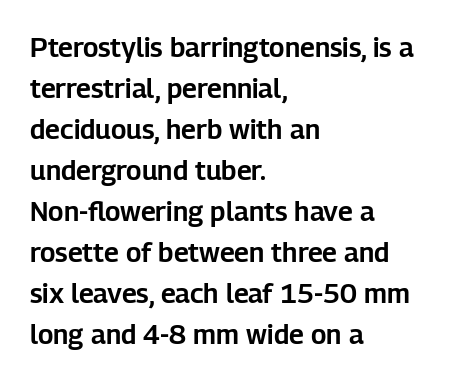
The image shows 27 px text type, upright; set left-aligned, normal line spacing (1.52x), normal letter spacing, not underlined.
